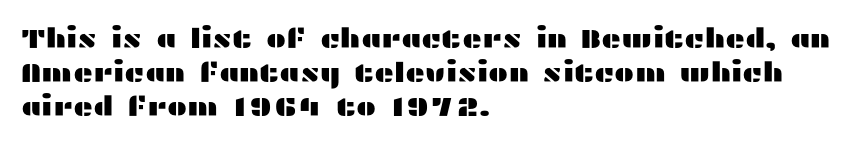
This sample uses plain, unmodified letter spacing. The setting favours the left margin, as ordinary paragraphs usually do. Does the lettering tilt? It doesn't — this is upright. Is there much room between lines? A standard amount, neither cramped nor airy.
